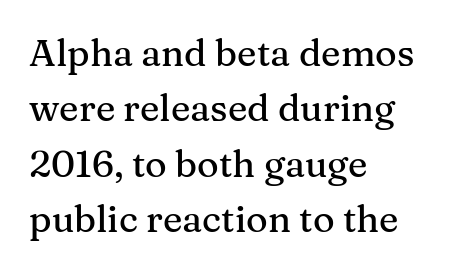
The image shows 37 px serif type, upright; set left-aligned, normal line spacing (1.5x), normal letter spacing, not underlined; medium stroke contrast and a medium x-height.
